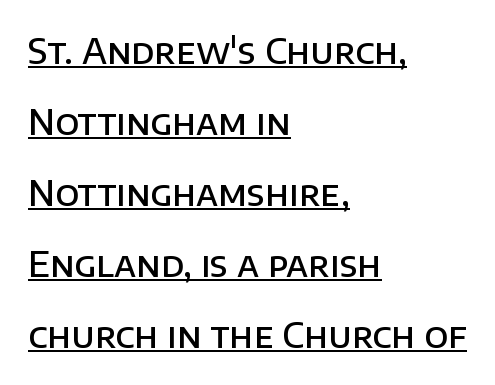
Q: Is the text bold? A: Semi-bold.
Q: Is the text italic (slanted)? A: No, it is upright.
Q: Is the typeface a serif or a sans-serif typeface? A: Sans-serif.
Q: Is the text underlined? A: Yes.
Q: How is the paragraph aligned? A: Left-aligned.
Q: Is the spacing between letters normal or unusually wide? A: Normal.
Q: Is the spacing between lines tight, normal or loose? A: Loose.
Q: Width (condensed, normal, or wide)? A: Normal.
Q: Stroke contrast? A: Low.
Q: x-height? A: Large.
Q: Monospaced? A: No.
